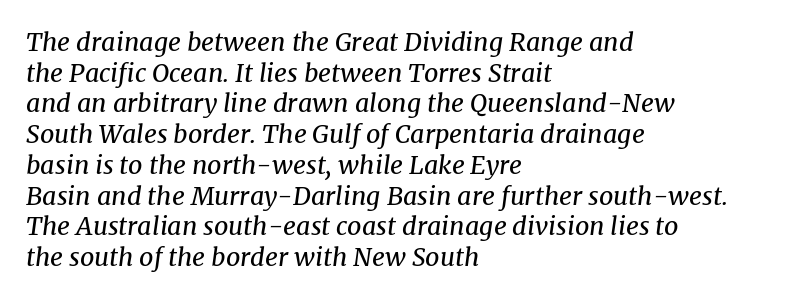
{"italic": "yes", "lean": "right", "slant_degrees": 8, "bold": "no", "underline": "no", "align": "left", "line_spacing_ratio": 1.23, "letter_spacing": "normal", "letter_spacing_em": 0.0, "glyph_px": 25}
